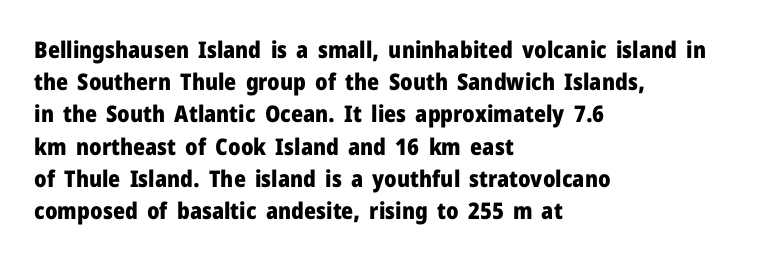
{"italic": "no", "bold": "yes", "underline": "no", "align": "left", "line_spacing": "normal", "line_spacing_ratio": 1.4, "letter_spacing": "normal", "letter_spacing_em": 0.0, "glyph_px": 23}
